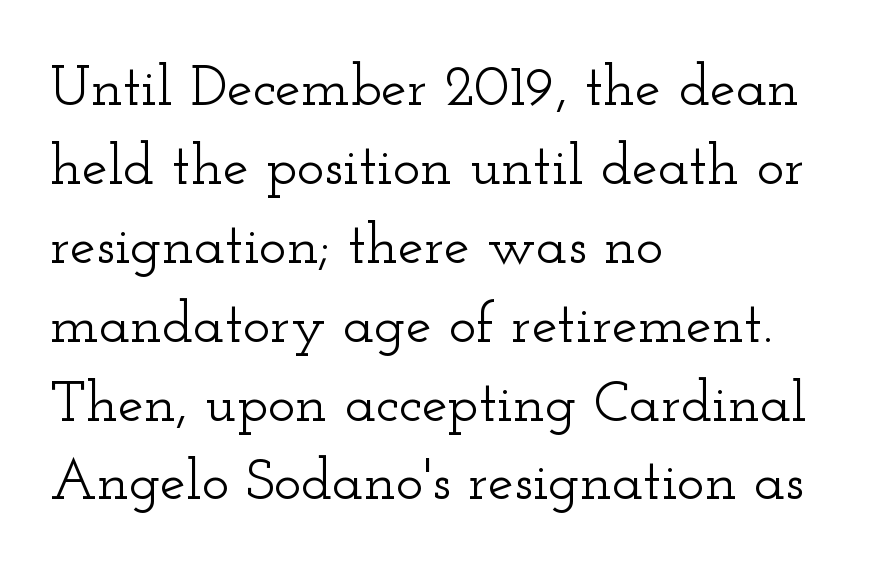
{"serif": "yes", "italic": "no", "width": "wide", "stroke_contrast": "low", "x_height": "small", "monospaced": "no", "underline": "no", "align": "left", "line_spacing": "normal", "line_spacing_ratio": 1.36, "letter_spacing": "normal", "letter_spacing_em": 0.0, "glyph_px": 58}
